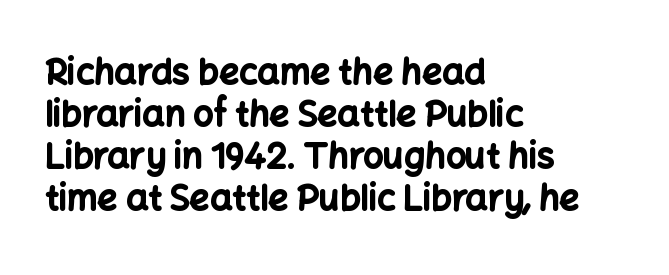
{"serif": "no", "italic": "no", "bold": "yes", "weight": "bold", "width": "normal", "stroke_contrast": "low", "x_height": "medium", "monospaced": "no", "underline": "no", "align": "left", "line_spacing_ratio": 1.2, "letter_spacing": "normal", "letter_spacing_em": 0.0, "glyph_px": 35}
